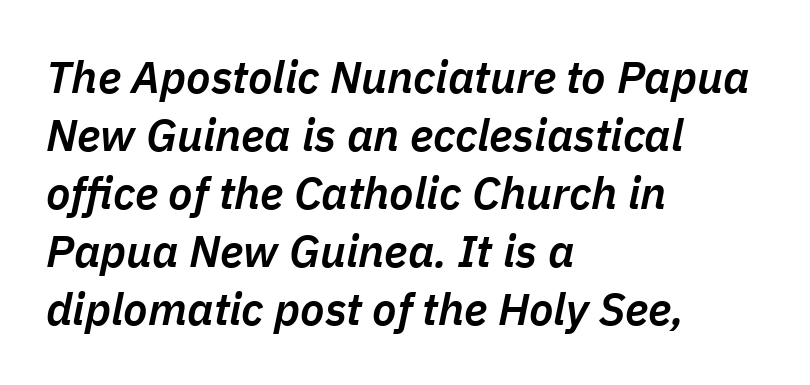
The passage shown is typed in a proportional face where columns would drift. Leading: standard. Letters rest on an invisible, unmarked baseline. Tracking here is standard; glyphs follow each other at the usual distance. The letters are slanted; this is an italic face. The lines in this sample share a left origin and differ only in where they stop.
